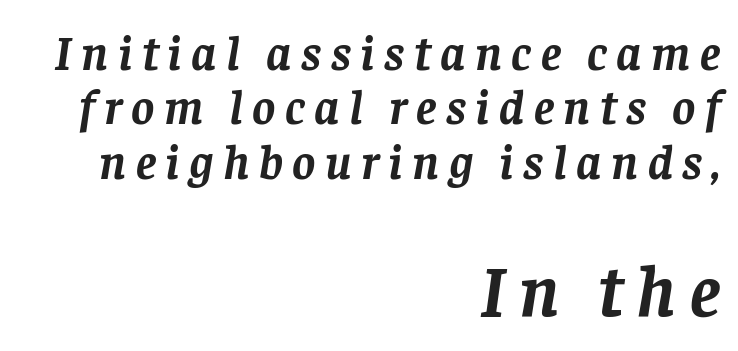
Q: Is the text bold? A: Yes.
Q: Is the text italic (slanted)? A: Yes, it leans right by about 8 degrees.
Q: Is the typeface a serif or a sans-serif typeface? A: Serif.
Q: Is the text underlined? A: No.
Q: How is the paragraph aligned? A: Right-aligned.
Q: Is the spacing between lines tight, normal or loose? A: Tight.
Q: Which block of text is set in a larger size, the first (top) or the second (bottom)? A: The second (bottom) one.
Q: Width (condensed, normal, or wide)? A: Normal.
Q: Stroke contrast? A: Low.
Q: x-height? A: Large.
Q: Monospaced? A: No.
